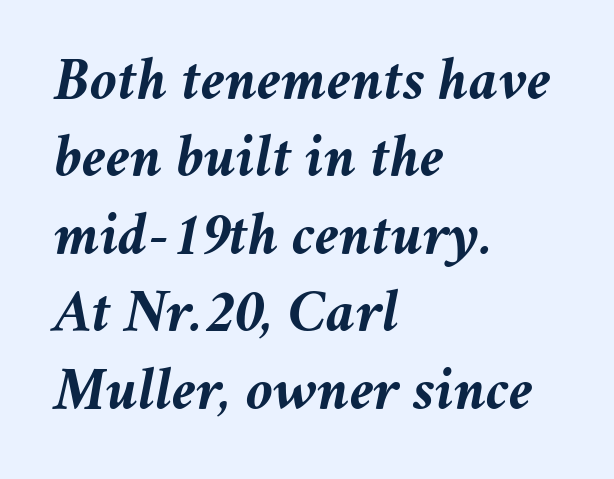
The image shows 62 px semibold type, italic (leaning right); set left-aligned, normal line spacing (1.25x), normal letter spacing, not underlined; medium stroke contrast and a medium x-height.
